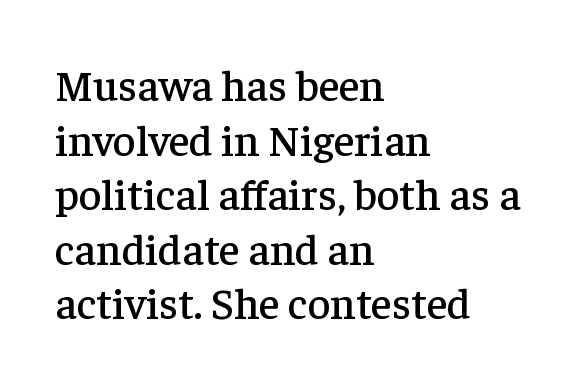
Spacing verdict: proportional, widths tailored to each character. Casual observation: everything's shoved over to the left. These lines are composed in type with serifs. Characters follow at the spacing the type designer built in. A roman cut, with each character standing at attention. Type without underlining.
